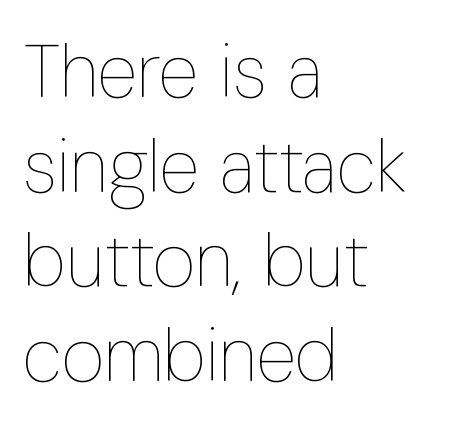
{"italic": "no", "bold": "no", "weight": "thin", "width": "condensed", "stroke_contrast": "low", "x_height": "medium", "monospaced": "no", "underline": "no", "align": "left", "line_spacing": "normal", "line_spacing_ratio": 1.28, "letter_spacing": "normal", "letter_spacing_em": 0.0, "glyph_px": 74}
